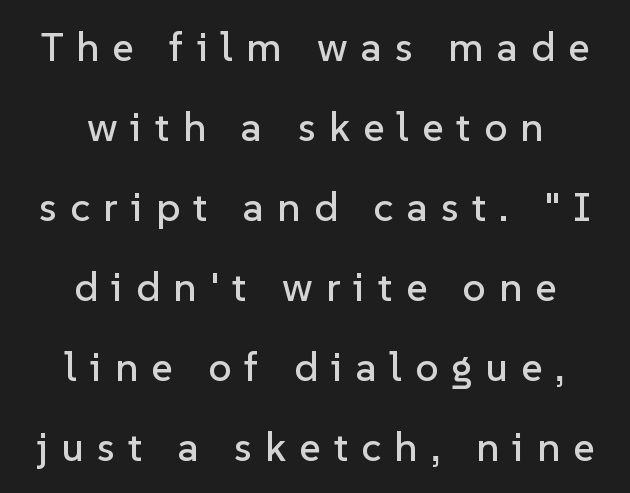
No italicization has been applied; the sample stays upright. Has an underline been added? It has not. Every row of glyphs is offset so its center matches the block's center. You can tell from the bare stems that sans-serif type was used. The letters advance in unequal steps, a hallmark of proportional type.
